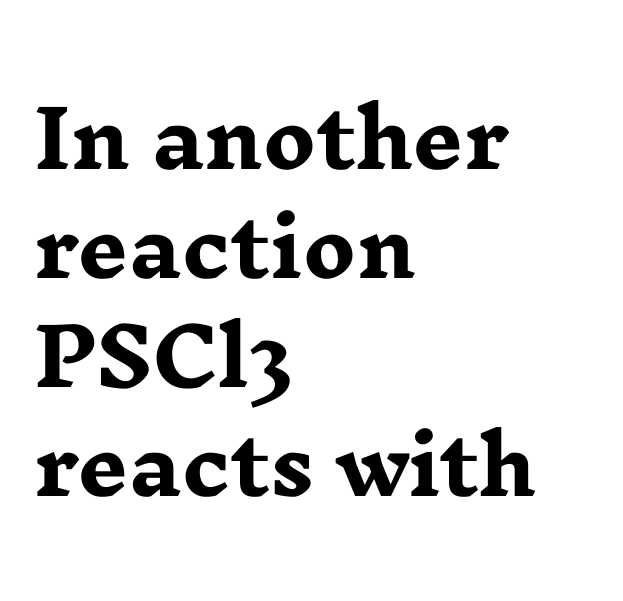
What kind of face is this? One with serifs. Each letter keeps its own natural width here, so spacing adapts to shape. A student would call this left alignment; a typographer would say flush left, rag right. Students, this is bold: see how much ink each stroke carries.
